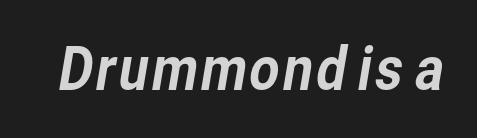
You could not count columns in this text — the font is proportionally spaced. The text was rendered using a sans face with plain stroke endings. Only glyphs here, with clear space below each row. This sample uses plain, unmodified letter spacing.
